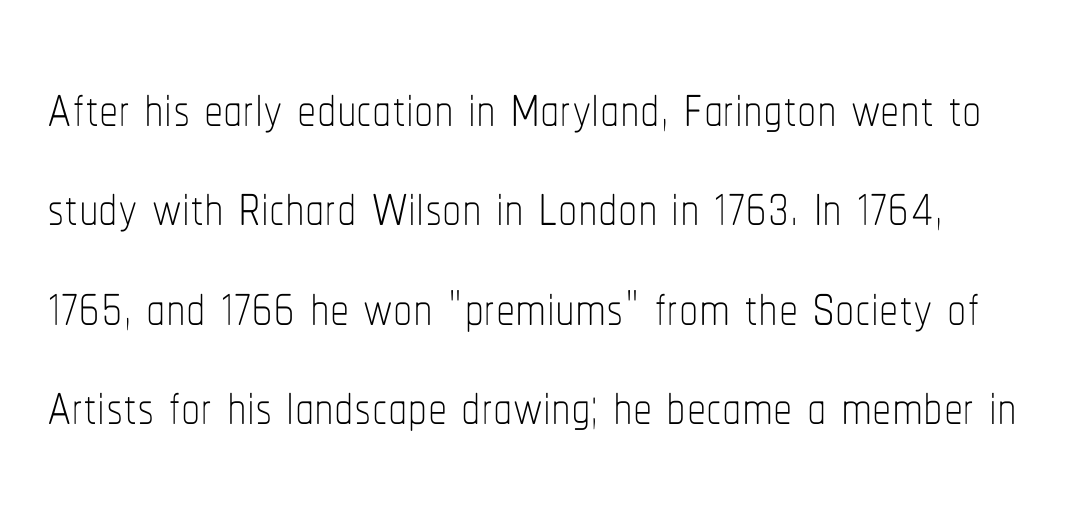
Quick note: not italic, upright. Look at the tracking — it's just the regular setting, nothing added. The passage shown stacks its lines at a standard gap. The letters advance in unequal steps, a hallmark of proportional type. Just letters on the line, the space beneath them empty.
